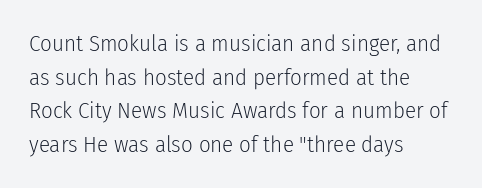
What stands out about the letter spacing? Nothing — it is the standard amount. Type without underlining. You can tell it's not italic because the verticals are truly vertical. Is there much room between lines? A standard amount, neither cramped nor airy.
